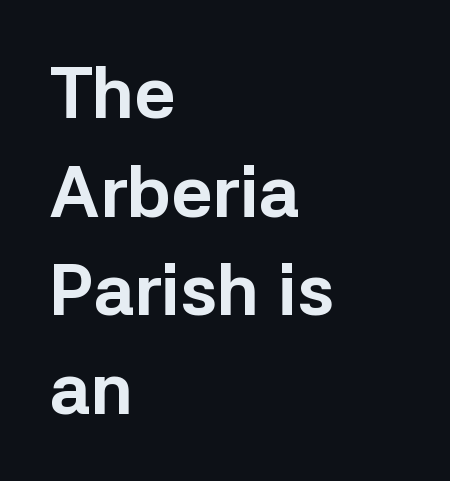
Each letter's strokes conclude bluntly, with no projecting serifs. The font's upright variant was chosen for this text. Note the varied advance widths — an 'i' is clearly narrower than an 'm'. Compared with a centered layout, this one pins lines to the left instead. The space beneath each line is pristine and unruled.
